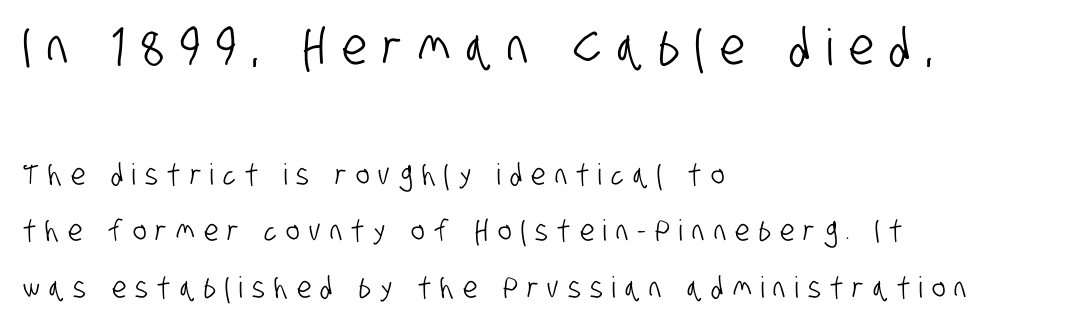
{"serif": "no", "width": "condensed", "stroke_contrast": "low", "x_height": "large", "monospaced": "no", "underline": "no", "align": "left", "line_spacing": "loose", "line_spacing_ratio": 1.94, "letter_spacing": "wide", "letter_spacing_em": 0.32, "larger_block": "first", "size_ratio": 1.72, "glyph_px": 50}
